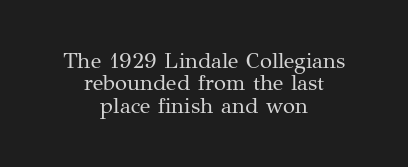
The image shows 22 px text type, upright; set centered, tight line spacing (1.02x), normal letter spacing, not underlined.
